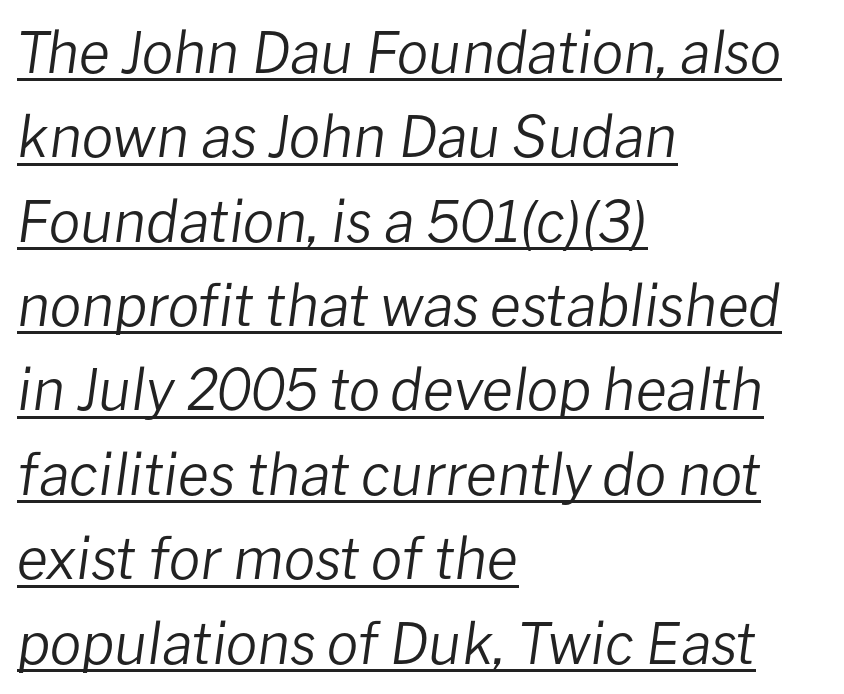
The image shows 57 px regular-weight type, italic (leaning right); set left-aligned, normal line spacing (1.48x), normal letter spacing, underlined; low stroke contrast and a medium x-height.
